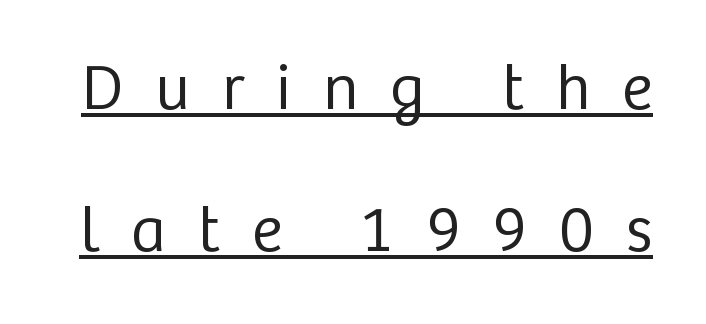
{"serif": "no", "italic": "no", "bold": "no", "weight": "regular", "width": "normal", "stroke_contrast": "low", "x_height": "medium", "monospaced": "no", "underline": "yes", "line_spacing": "loose", "line_spacing_ratio": 2.18, "letter_spacing": "wide", "letter_spacing_em": 0.49, "glyph_px": 65}
